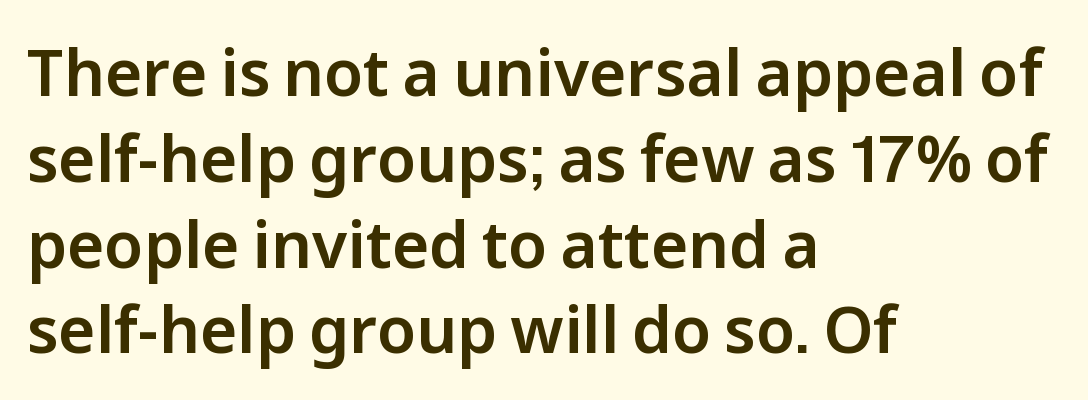
Q: Is the text italic (slanted)? A: No, it is upright.
Q: Is the typeface a serif or a sans-serif typeface? A: Sans-serif.
Q: Is the text underlined? A: No.
Q: How is the paragraph aligned? A: Left-aligned.
Q: Is the spacing between letters normal or unusually wide? A: Normal.
Q: Is the spacing between lines tight, normal or loose? A: Normal.
Q: Width (condensed, normal, or wide)? A: Normal.
Q: Stroke contrast? A: Low.
Q: x-height? A: Medium.
Q: Monospaced? A: No.
